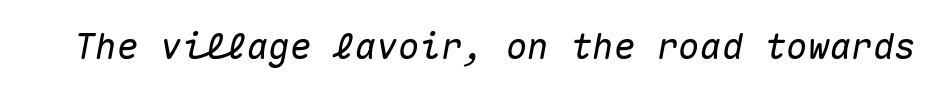
Q: Is the text italic (slanted)? A: Yes, it leans right by about 10 degrees.
Q: Is the text underlined? A: No.
Q: Is the spacing between letters normal or unusually wide? A: Normal.
Q: Width (condensed, normal, or wide)? A: Normal.
Q: Stroke contrast? A: Medium.
Q: x-height? A: Medium.
Q: Monospaced? A: Yes.
